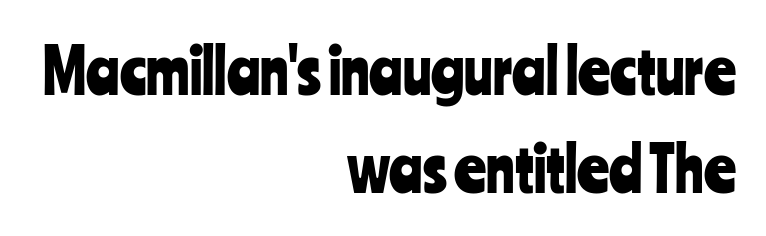
{"serif": "no", "italic": "no", "width": "condensed", "stroke_contrast": "low", "x_height": "medium", "monospaced": "no", "underline": "no", "align": "right", "line_spacing": "normal", "line_spacing_ratio": 1.58, "letter_spacing": "normal", "letter_spacing_em": 0.0, "glyph_px": 62}
